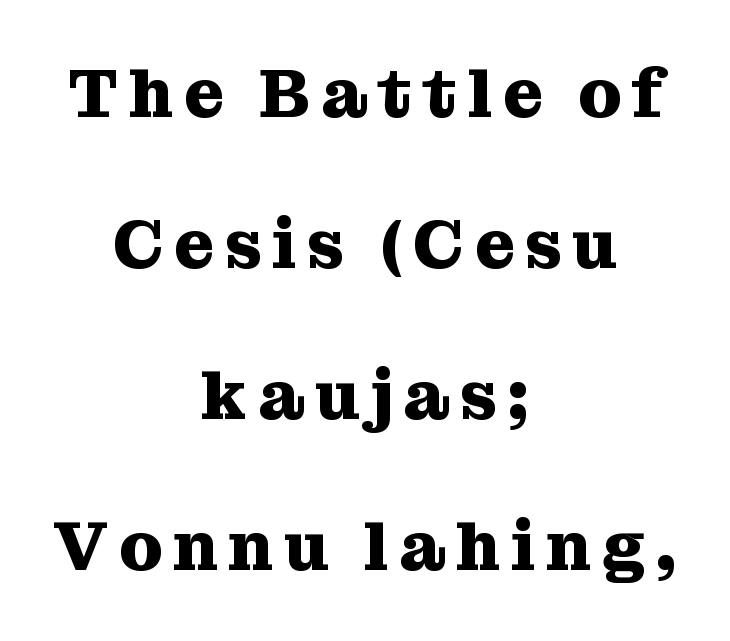
The image shows 69 px heavy serif type, upright; set centered, loose line spacing (2.19x), not underlined; medium stroke contrast and a medium x-height.
